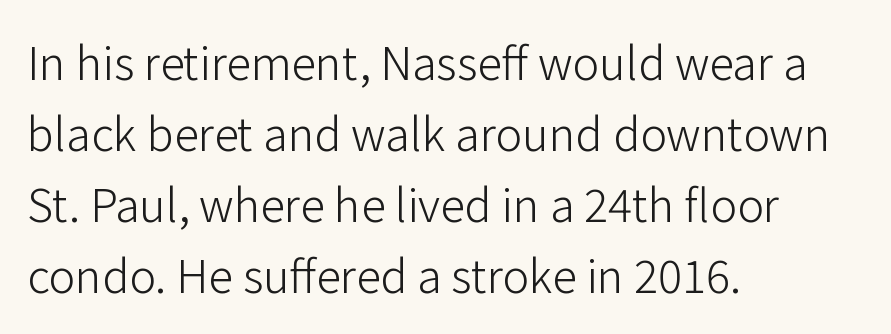
Serif or sans? Sans — the stroke terminals are bare. Honestly, the letter spacing is just normal — you wouldn't notice it. Character widths vary here, with narrow letters taking less room than wide ones. Nobody drew a line under any word here. The passage shown is not bold in any degree.
